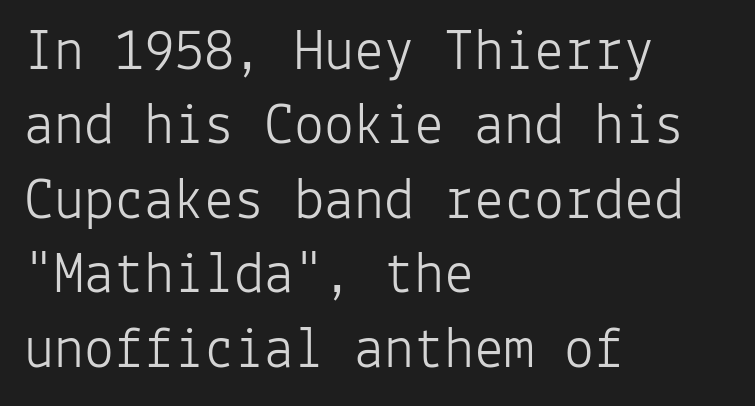
Left-aligned paragraph, ragged on the right. Every character sits straight up, as roman type does. What kind of face is this? One without serifs — a sans. Bare-footed words on every line.
